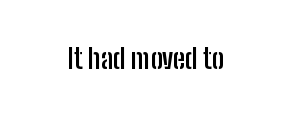
The image shows 27 px bold type, upright; set centered, normal letter spacing, not underlined.
